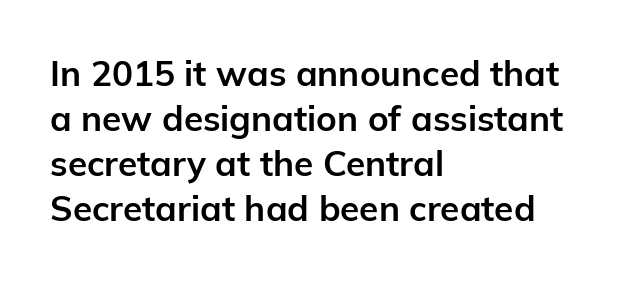
{"serif": "no", "italic": "no", "bold": "yes", "weight": "bold", "width": "normal", "stroke_contrast": "low", "x_height": "medium", "monospaced": "no", "underline": "no", "align": "left", "line_spacing": "normal", "line_spacing_ratio": 1.29, "letter_spacing": "normal", "letter_spacing_em": 0.0, "glyph_px": 35}
